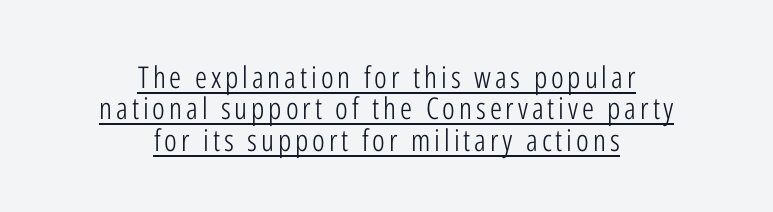
The image shows 30 px light, condensed sans-serif type, upright; set centered, tight line spacing (1.05x), underlined; low stroke contrast and a medium x-height.
